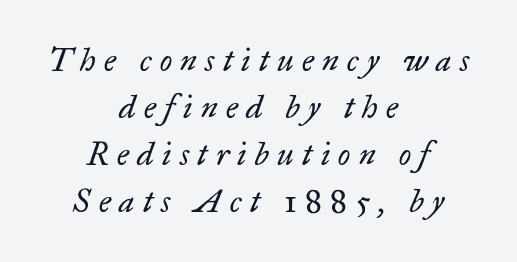
Q: Is the text bold? A: No.
Q: Is the text italic (slanted)? A: Yes, it leans right by about 17 degrees.
Q: Is the typeface a serif or a sans-serif typeface? A: Serif.
Q: Is the text underlined? A: No.
Q: How is the paragraph aligned? A: Centered.
Q: Is the spacing between letters normal or unusually wide? A: Unusually wide.
Q: Is the spacing between lines tight, normal or loose? A: Normal.
Q: Width (condensed, normal, or wide)? A: Normal.
Q: Stroke contrast? A: Low.
Q: x-height? A: Small.
Q: Monospaced? A: No.
